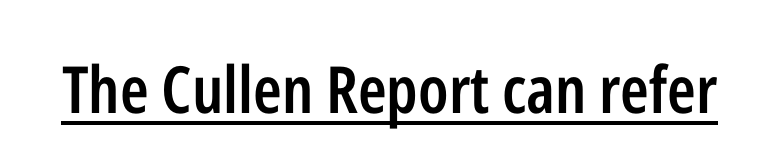
The image shows 65 px semibold, condensed sans-serif type, upright; set normal letter spacing, underlined; low stroke contrast and a medium x-height.
